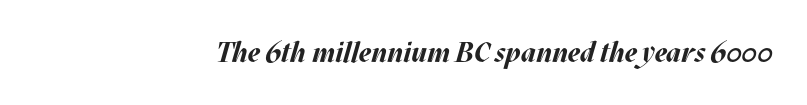
The passage shown is typed in a proportional face where columns would drift. Just letters on the line, the space beneath them empty. Emphasis by weight is at full strength: bold. You could call the tracking neutral — neither tight nor loose. Characters are canted at an angle relative to the baseline's perpendicular.
